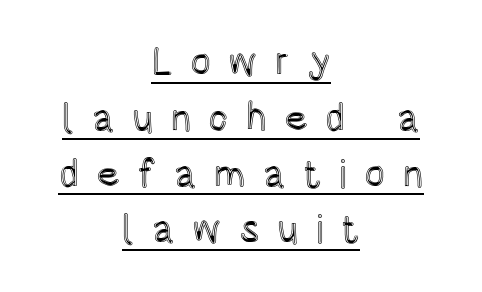
Q: Is the text italic (slanted)? A: No, it is upright.
Q: Is the text underlined? A: Yes.
Q: How is the paragraph aligned? A: Centered.
Q: Is the spacing between letters normal or unusually wide? A: Unusually wide.
Q: Is the spacing between lines tight, normal or loose? A: Normal.
Q: Width (condensed, normal, or wide)? A: Condensed.
Q: x-height? A: Large.
Q: Monospaced? A: No.
